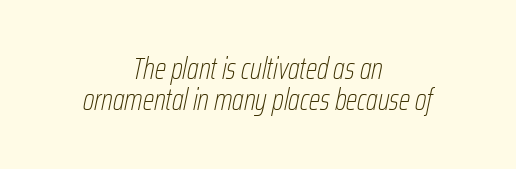
Q: Is the text bold? A: No.
Q: Is the text italic (slanted)? A: Yes, it leans right by about 12 degrees.
Q: Is the text underlined? A: No.
Q: How is the paragraph aligned? A: Centered.
Q: Is the spacing between letters normal or unusually wide? A: Normal.
Q: Is the spacing between lines tight, normal or loose? A: Tight.
Q: Width (condensed, normal, or wide)? A: Condensed.
Q: Stroke contrast? A: Low.
Q: x-height? A: Medium.
Q: Monospaced? A: No.
